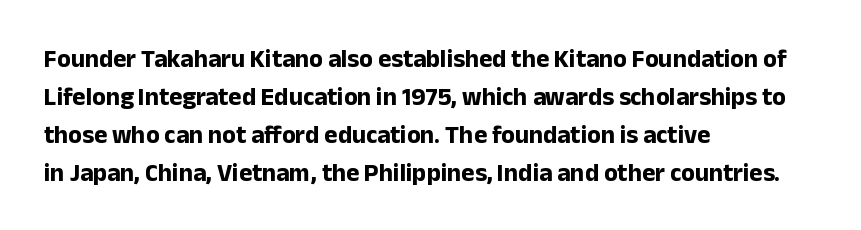
Leftover space on each line is placed entirely after the last word. Normally led — the rows are evenly, conventionally spaced. Type without underlining. Here the glyphs are tracked normally, forming tight word shapes.
